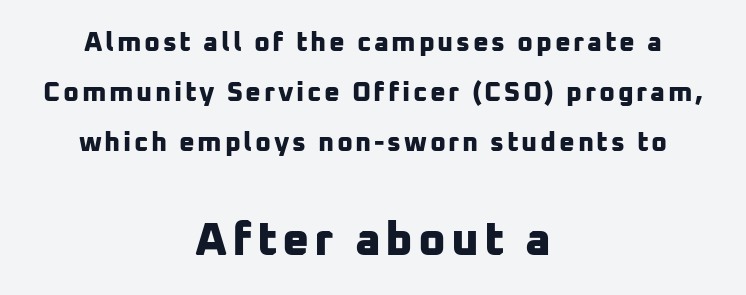
{"serif": "no", "bold": "yes", "weight": "bold", "width": "normal", "stroke_contrast": "low", "x_height": "medium", "monospaced": "no", "underline": "no", "align": "center", "line_spacing_ratio": 1.86, "larger_block": "second", "size_ratio": 1.74, "glyph_px": 47}
